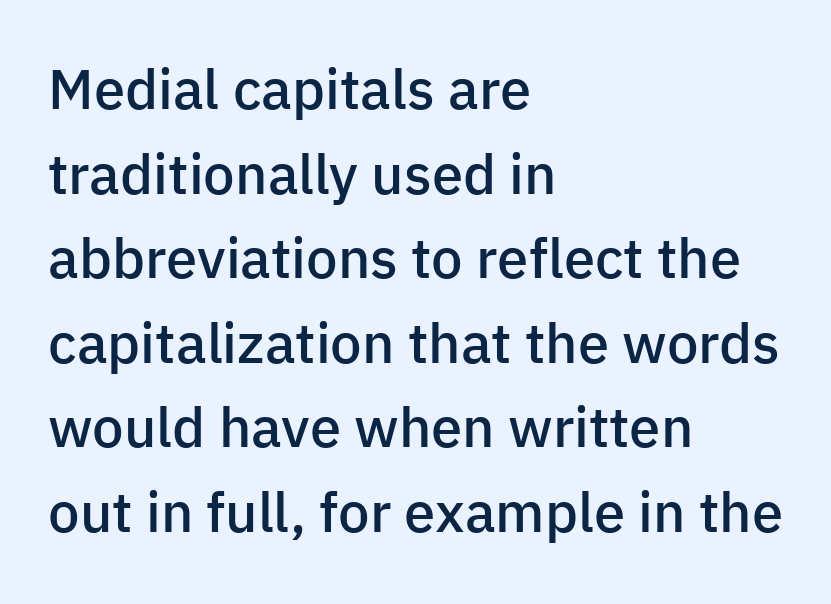
The image shows 56 px semibold sans-serif type, upright; set left-aligned, normal line spacing (1.51x), normal letter spacing, not underlined; low stroke contrast and a medium x-height.
